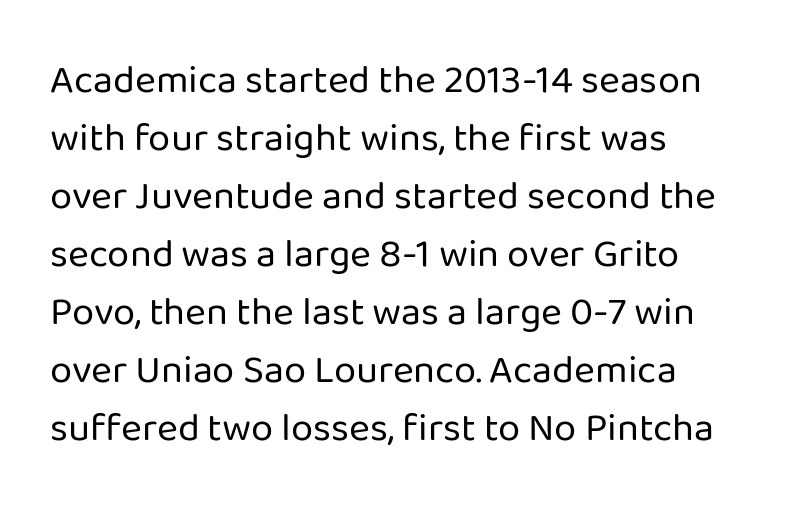
Q: Is the text bold? A: No.
Q: Is the text italic (slanted)? A: No, it is upright.
Q: Is the typeface a serif or a sans-serif typeface? A: Sans-serif.
Q: Is the text underlined? A: No.
Q: How is the paragraph aligned? A: Left-aligned.
Q: Is the spacing between letters normal or unusually wide? A: Normal.
Q: Is the spacing between lines tight, normal or loose? A: Normal.
Q: Width (condensed, normal, or wide)? A: Normal.
Q: Stroke contrast? A: Low.
Q: x-height? A: Medium.
Q: Monospaced? A: No.
